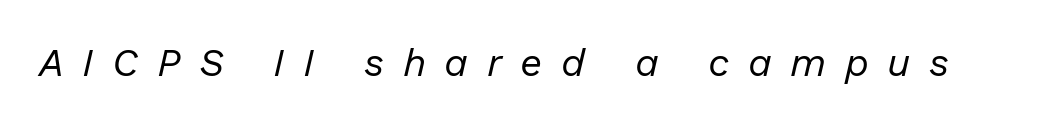
The image shows 39 px regular-weight type, italic (leaning right); set unusually wide letter spacing (+0.47 em), not underlined; low stroke contrast and a medium x-height.
